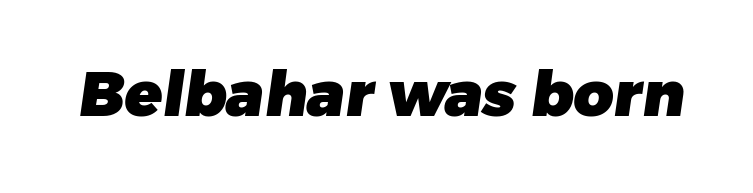
{"serif": "no", "bold": "yes", "weight": "heavy", "width": "normal", "stroke_contrast": "low", "x_height": "medium", "monospaced": "no", "underline": "no", "letter_spacing": "normal", "letter_spacing_em": 0.0, "glyph_px": 62}
